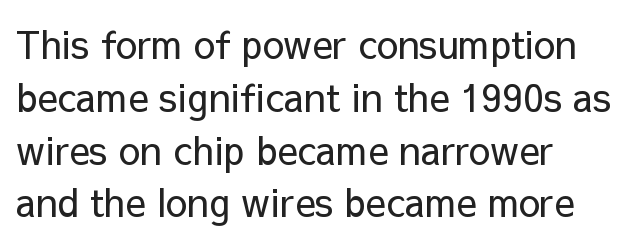
Q: Is the text bold? A: No.
Q: Is the text italic (slanted)? A: No, it is upright.
Q: Is the typeface a serif or a sans-serif typeface? A: Sans-serif.
Q: Is the text underlined? A: No.
Q: How is the paragraph aligned? A: Left-aligned.
Q: Is the spacing between letters normal or unusually wide? A: Normal.
Q: Is the spacing between lines tight, normal or loose? A: Normal.
Q: Width (condensed, normal, or wide)? A: Normal.
Q: Stroke contrast? A: Low.
Q: x-height? A: Medium.
Q: Monospaced? A: No.
